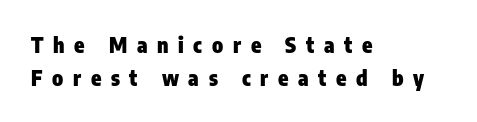
{"italic": "no", "bold": "yes", "underline": "no", "align": "left", "line_spacing": "normal", "line_spacing_ratio": 1.56, "letter_spacing": "wide", "letter_spacing_em": 0.46, "glyph_px": 21}
